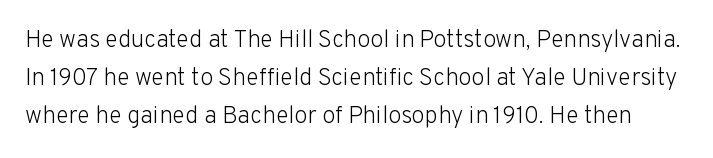
Q: Is the text bold? A: No.
Q: Is the text italic (slanted)? A: No, it is upright.
Q: Is the text underlined? A: No.
Q: Is the spacing between letters normal or unusually wide? A: Normal.
Q: Is the spacing between lines tight, normal or loose? A: Normal.
